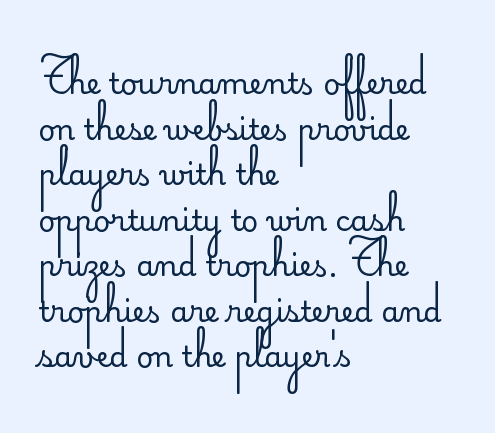
The image shows 29 px regular-weight sans-serif type, upright; set left-aligned, normal line spacing (1.57x), normal letter spacing, not underlined; low stroke contrast and a small x-height.
